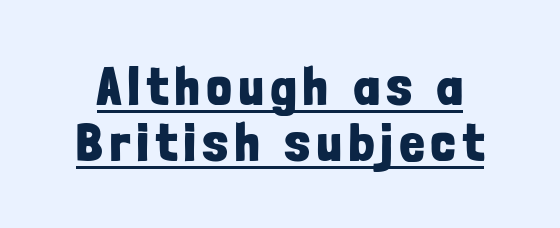
The image shows 54 px bold, condensed sans-serif type, upright; set tight line spacing (1.04x), underlined; low stroke contrast and a medium x-height.
